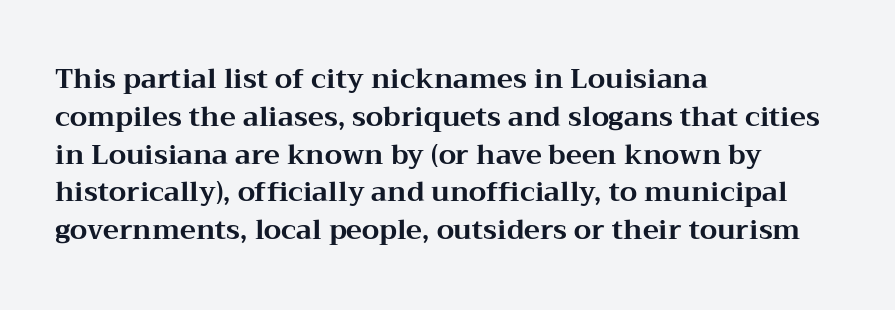
Line spacing here is normal. The baseline area is clear. This sample uses an upright cut, with every glyph sitting square on the baseline. These lines keep a tight, regular rhythm from letter to letter. Line beginnings align vertically; line endings do not.
